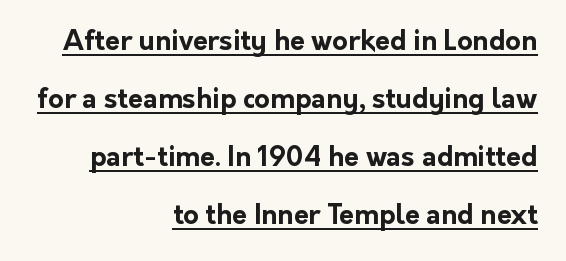
Alignment: flush right. The type is set solid horizontally, with unmodified tracking. Has an underline been added? It has. Do the letters lean? They stand straight. The rendering uses a large line-height, opening up the rows.
